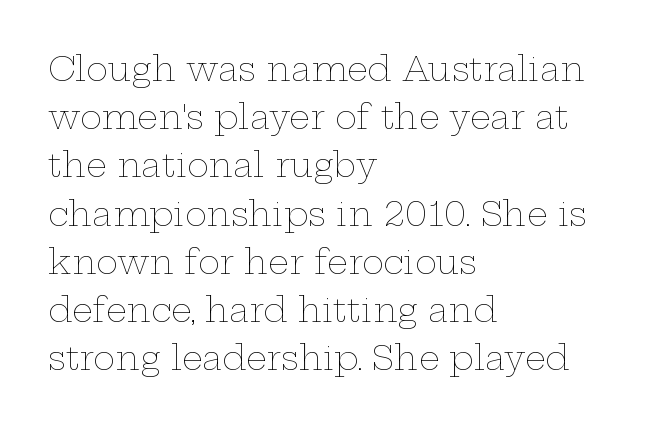
Q: Is the text bold? A: No.
Q: Is the text italic (slanted)? A: No, it is upright.
Q: Is the text underlined? A: No.
Q: How is the paragraph aligned? A: Left-aligned.
Q: Is the spacing between letters normal or unusually wide? A: Normal.
Q: Is the spacing between lines tight, normal or loose? A: Normal.
Q: Width (condensed, normal, or wide)? A: Wide.
Q: Stroke contrast? A: Low.
Q: x-height? A: Medium.
Q: Monospaced? A: No.
